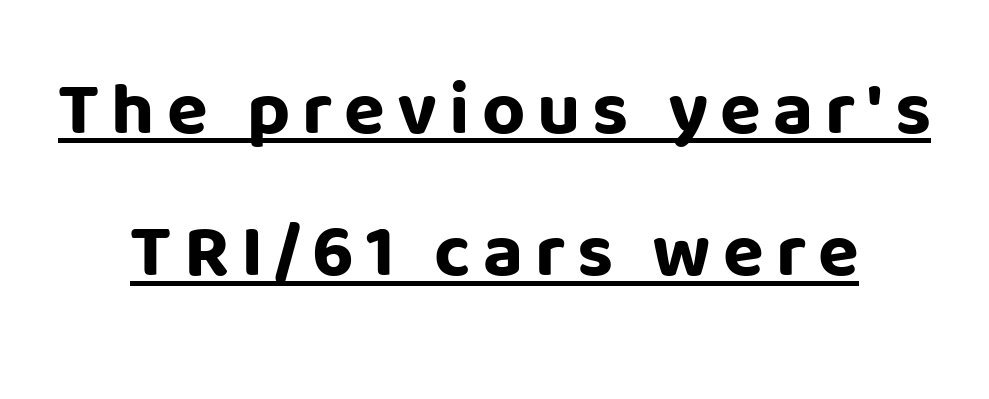
Q: Is the text bold? A: Yes.
Q: Is the text italic (slanted)? A: No, it is upright.
Q: Is the typeface a serif or a sans-serif typeface? A: Sans-serif.
Q: Is the text underlined? A: Yes.
Q: How is the paragraph aligned? A: Centered.
Q: Is the spacing between lines tight, normal or loose? A: Loose.
Q: Width (condensed, normal, or wide)? A: Normal.
Q: Stroke contrast? A: Low.
Q: x-height? A: Large.
Q: Monospaced? A: No.
